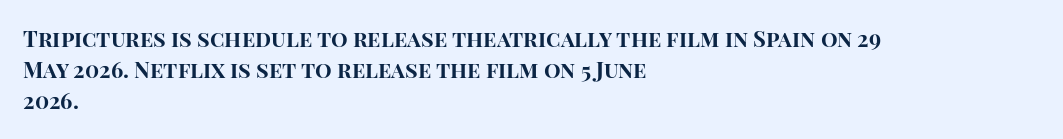
{"italic": "no", "bold": "yes", "underline": "no", "align": "left", "line_spacing": "normal", "line_spacing_ratio": 1.41, "letter_spacing": "normal", "letter_spacing_em": 0.0, "glyph_px": 22}
